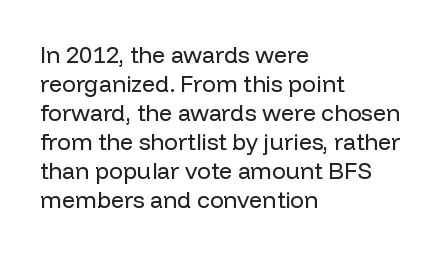
Q: Is the text bold? A: No.
Q: Is the text italic (slanted)? A: No, it is upright.
Q: Is the text underlined? A: No.
Q: How is the paragraph aligned? A: Left-aligned.
Q: Is the spacing between letters normal or unusually wide? A: Normal.
Q: Is the spacing between lines tight, normal or loose? A: Normal.
